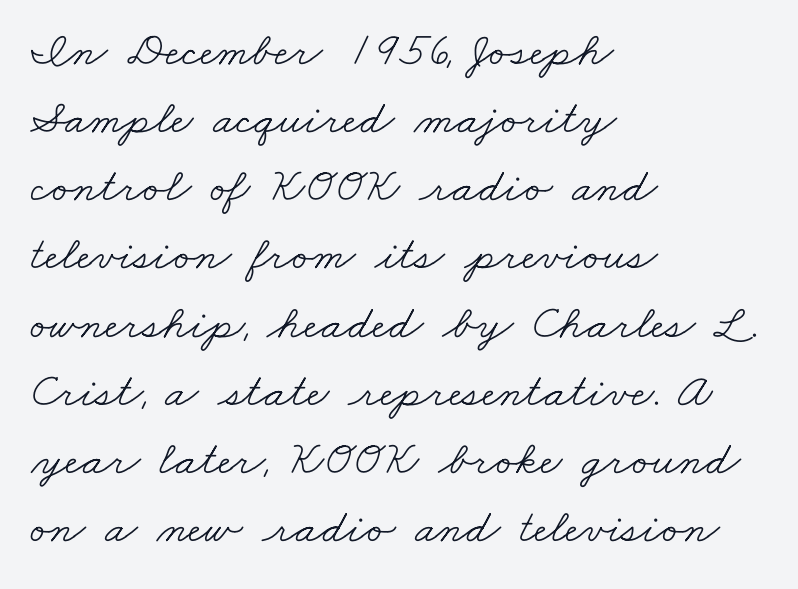
The image shows 48 px light, wide serif type; set left-aligned, normal line spacing (1.42x), normal letter spacing, not underlined; low stroke contrast and a small x-height.
